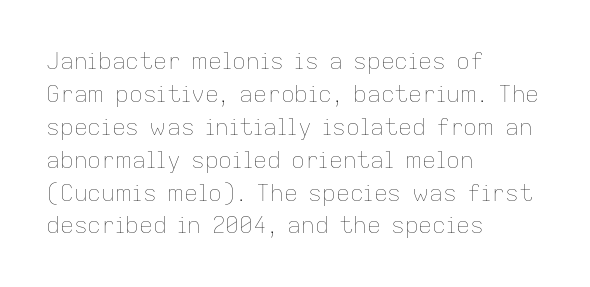
The image shows 23 px text type, upright; set left-aligned, normal line spacing (1.43x), normal letter spacing, not underlined.
